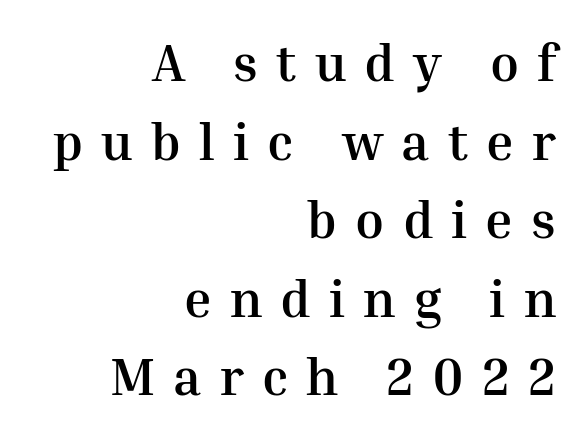
{"serif": "yes", "italic": "no", "bold": "yes", "weight": "semibold", "width": "normal", "stroke_contrast": "medium", "x_height": "medium", "monospaced": "no", "underline": "no", "align": "right", "line_spacing": "normal", "line_spacing_ratio": 1.51, "letter_spacing": "wide", "letter_spacing_em": 0.35, "glyph_px": 52}
